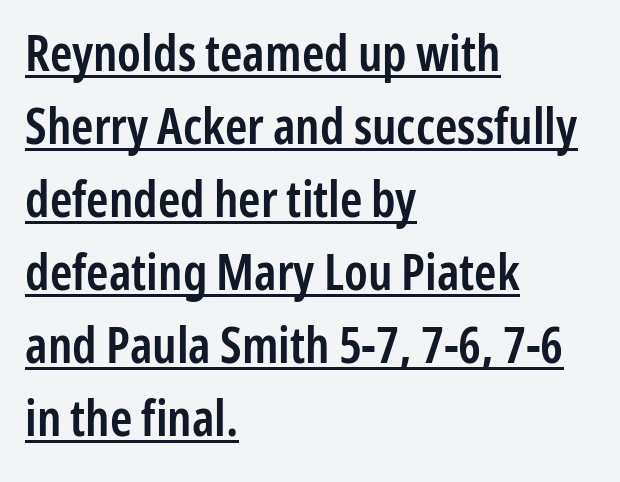
Regarding leading, the lines here are spaced in the standard way. Notice how the passage keeps a crisp vertical edge on the left only. Each letter's strokes conclude bluntly, with no projecting serifs. Students, note that the glyphs here touch the page at normal intervals. Weight check: semibold — heavier than regular, not quite bold.
